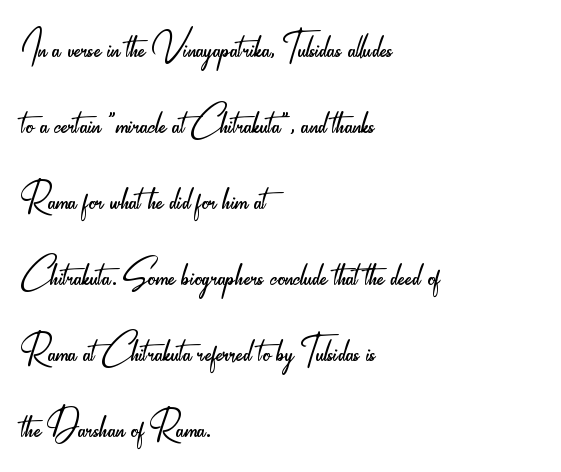
Serif or sans? Sans — the stroke terminals are bare. The passage shown is typed in a proportional face where columns would drift. The lines sit at an ordinary, default distance from one another. Where is the straight margin? On the left.
